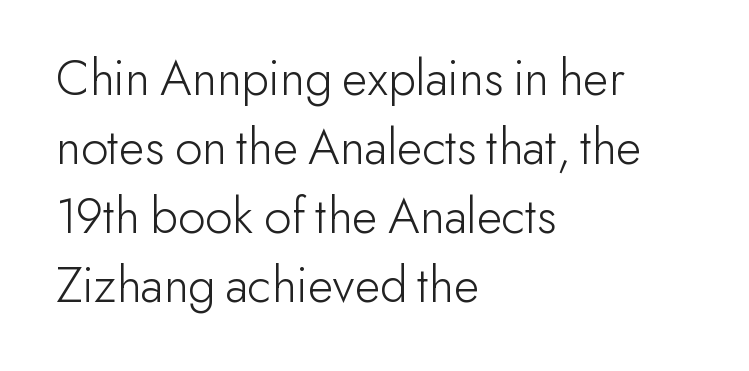
Q: Is the text bold? A: No.
Q: Is the text italic (slanted)? A: No, it is upright.
Q: Is the typeface a serif or a sans-serif typeface? A: Sans-serif.
Q: Is the text underlined? A: No.
Q: How is the paragraph aligned? A: Left-aligned.
Q: Is the spacing between letters normal or unusually wide? A: Normal.
Q: Is the spacing between lines tight, normal or loose? A: Normal.
Q: Width (condensed, normal, or wide)? A: Normal.
Q: Stroke contrast? A: Low.
Q: x-height? A: Small.
Q: Monospaced? A: No.
